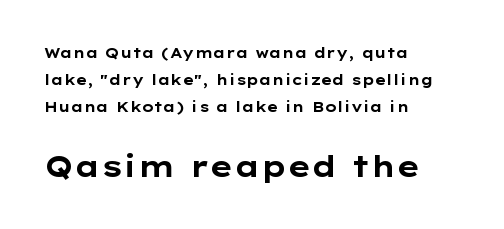
Q: Is the text bold? A: Yes.
Q: Is the text italic (slanted)? A: No, it is upright.
Q: Is the typeface a serif or a sans-serif typeface? A: Sans-serif.
Q: Is the text underlined? A: No.
Q: How is the paragraph aligned? A: Left-aligned.
Q: Is the spacing between letters normal or unusually wide? A: Normal.
Q: Is the spacing between lines tight, normal or loose? A: Loose.
Q: Which block of text is set in a larger size, the first (top) or the second (bottom)? A: The second (bottom) one.
Q: Width (condensed, normal, or wide)? A: Wide.
Q: Stroke contrast? A: Low.
Q: x-height? A: Medium.
Q: Monospaced? A: No.
